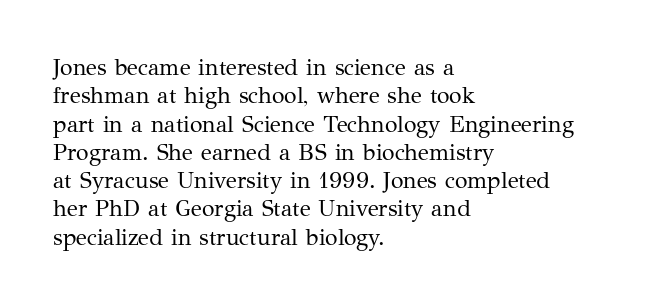
Nobody touched the tracking dial on this one. Visually the block forms a straight wall on the left and a jagged coastline on the right. Posture: upright roman. Beneath every word, the page is bare.
